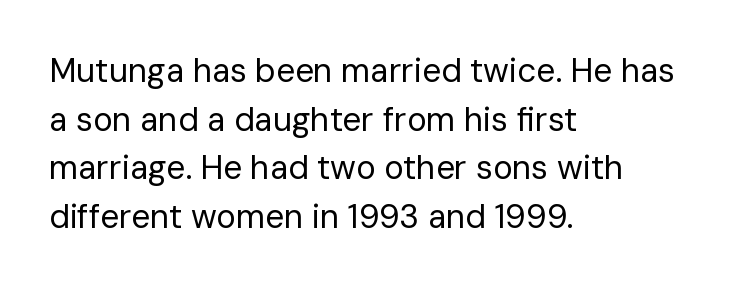
{"serif": "no", "italic": "no", "bold": "no", "weight": "regular", "width": "normal", "stroke_contrast": "low", "x_height": "medium", "monospaced": "no", "underline": "no", "align": "left", "line_spacing": "normal", "line_spacing_ratio": 1.47, "letter_spacing": "normal", "letter_spacing_em": 0.0, "glyph_px": 33}
